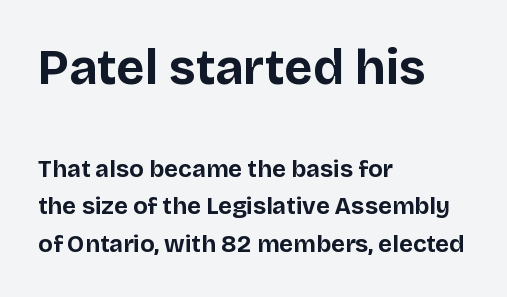
Regarding serifs, this sample does without them. A typesetter would call this zero additional tracking. Character size in the leading block exceeds that of the trailing block. In CSS terms this would be text-align: left.
